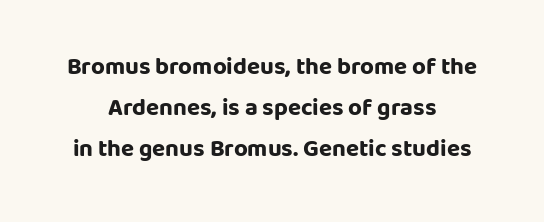
The glyphs are unaccompanied by any horizontal stroke below them. The face used here has the dense, thick strokes of a bold. The horizontal fit of the characters is conventional and even. The typography opts for an upright posture over an oblique one.
